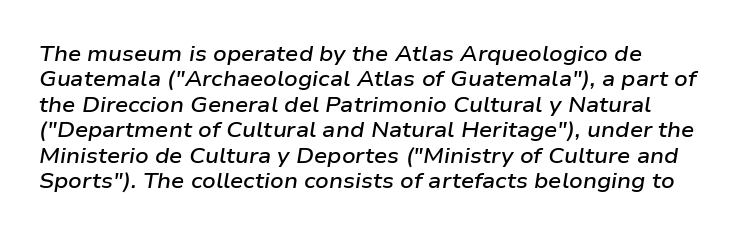
The passage shown is semibold, sitting just below true bold. Slant detected: the letters are inclined. The passage is arranged the way most books set body copy — flush left. The face used here is rendered with its standard letterfit. A clean baseline with only descenders dipping below it.
